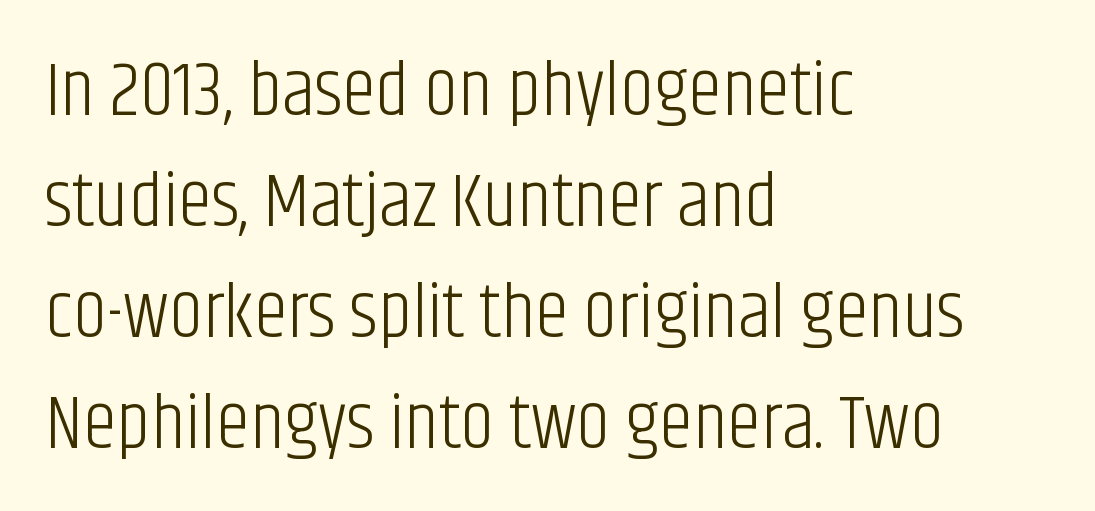
A roman cut, with each character standing at attention. What stands out about the letter spacing? Nothing — it is the standard amount. The lines sit at an ordinary, default distance from one another. The characters are drawn with everyday or finer stroke widths.
